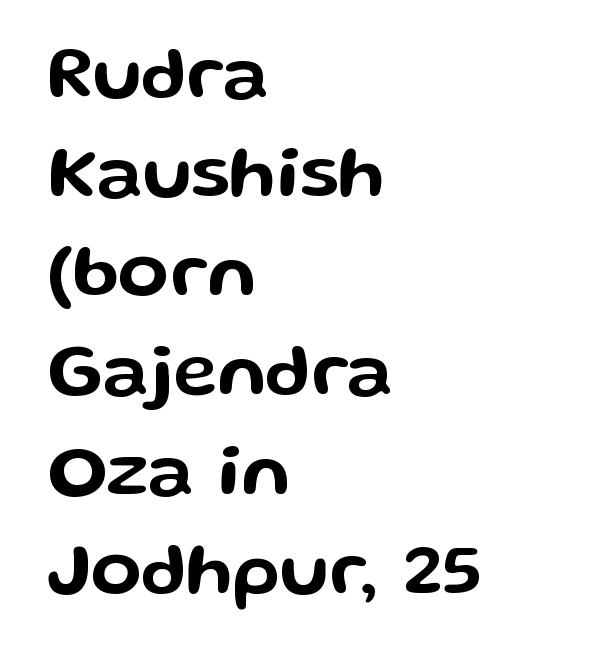
The image shows 74 px wide sans-serif type, upright; set left-aligned, normal line spacing (1.34x), normal letter spacing, not underlined; low stroke contrast and a medium x-height.
